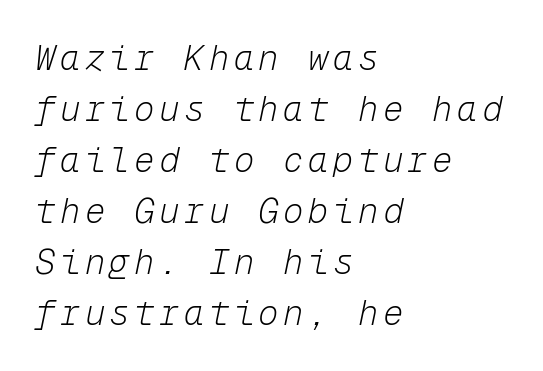
The image shows 34 px light type, italic (leaning right), monospaced; set left-aligned, normal line spacing (1.5x), not underlined; low stroke contrast and a medium x-height.
